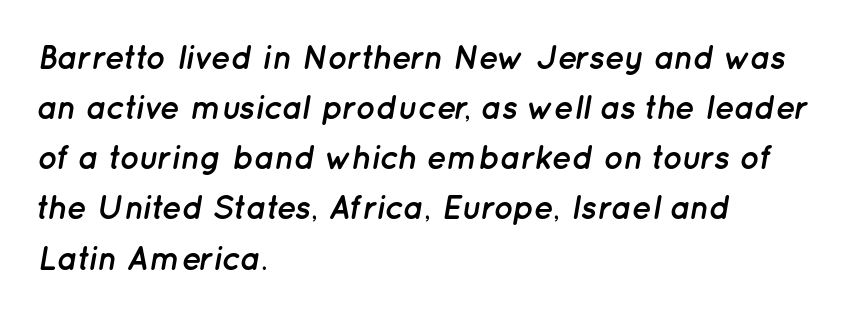
The image shows 33 px semibold type, italic (leaning right); set left-aligned, normal line spacing (1.52x), normal letter spacing, not underlined; low stroke contrast and a medium x-height.
